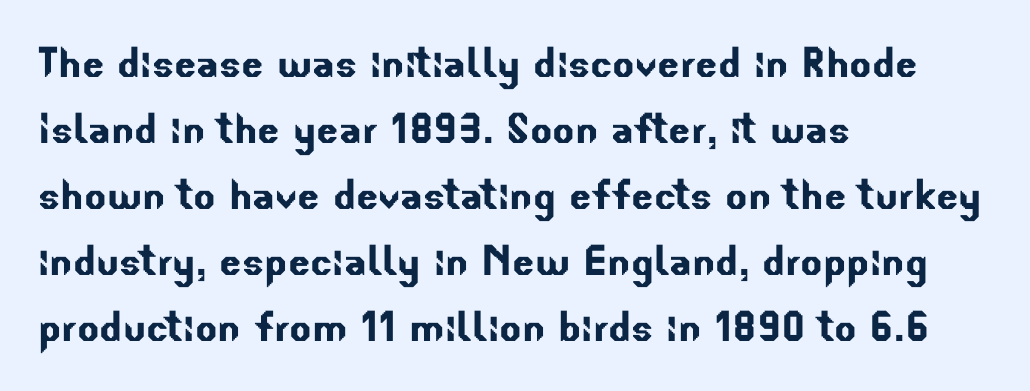
{"serif": "no", "width": "normal", "stroke_contrast": "low", "x_height": "small", "monospaced": "no", "underline": "no", "align": "left", "line_spacing": "normal", "line_spacing_ratio": 1.27, "letter_spacing": "normal", "letter_spacing_em": 0.0, "glyph_px": 52}
